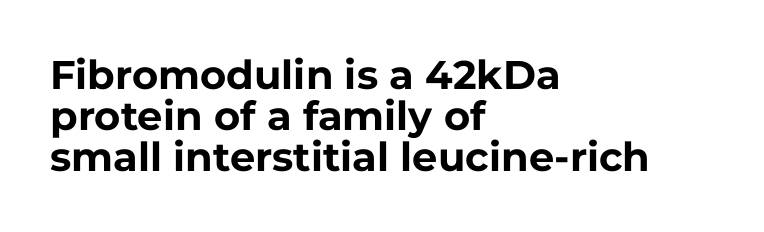
Unlike a traditional serif, this face leaves its strokes unadorned. Do the characters align in a grid? No, the font is proportional. These lines were composed using upright roman letters. Notice how descenders almost collide with the ascenders below — that's tight leading. Glance below the letters and you will spot only blank space. Does extra space separate the letters? No, they use regular spacing.
